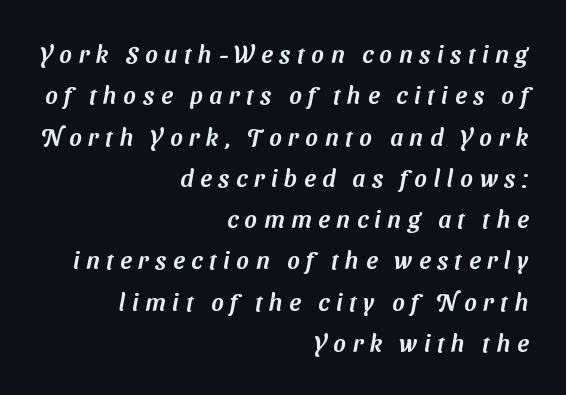
{"underline": "no", "align": "right", "line_spacing_ratio": 1.72, "letter_spacing": "wide", "letter_spacing_em": 0.28, "glyph_px": 24}
